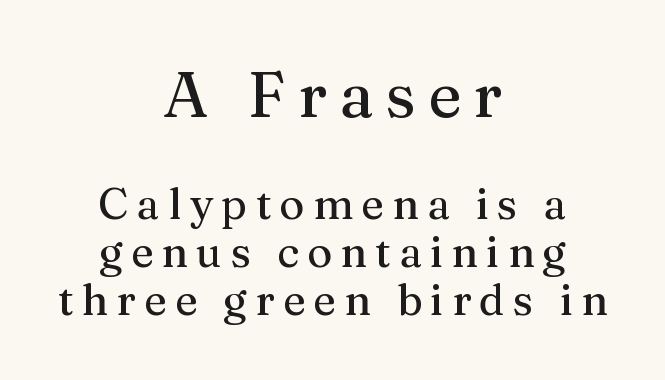
The more generous point size was reserved for the upper chunk. You could not count columns in this text — the font is proportionally spaced. Ordinary non-slanted type is in use. Casual observation: everything's sitting right in the middle.
